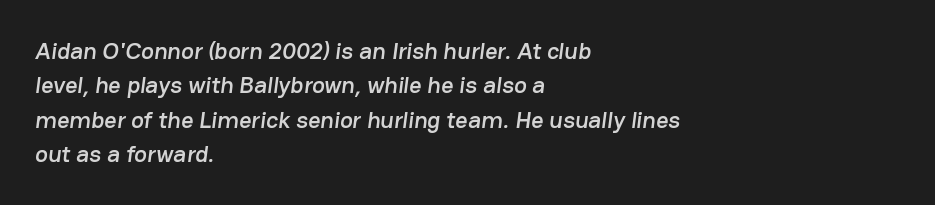
Every row of glyphs begins at an identical x-position on the left. The face used here is rendered with its standard letterfit. Leading matches the norm, producing a regular column. Plain, unruled lines of type.
